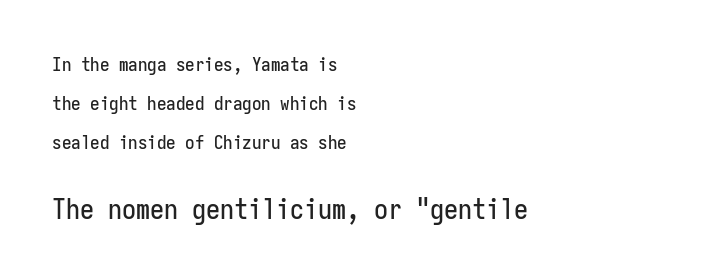
The image shows 28 px condensed sans-serif type, upright, monospaced; set left-aligned, loose line spacing (2.04x), normal letter spacing, not underlined; the second (bottom) block is 1.47x larger; low stroke contrast and a medium x-height.
